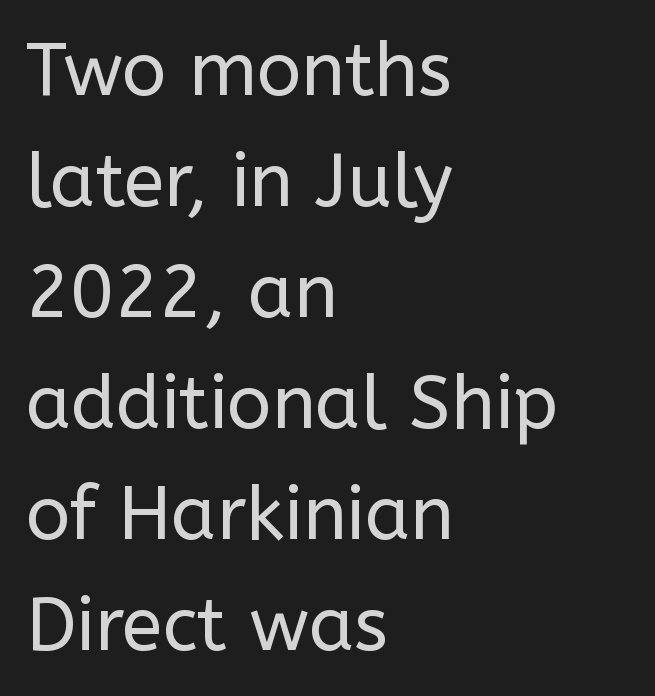
{"serif": "no", "italic": "no", "bold": "no", "weight": "regular", "width": "normal", "stroke_contrast": "low", "x_height": "medium", "monospaced": "no", "underline": "no", "align": "left", "line_spacing": "normal", "line_spacing_ratio": 1.5, "letter_spacing": "normal", "letter_spacing_em": 0.0, "glyph_px": 74}
